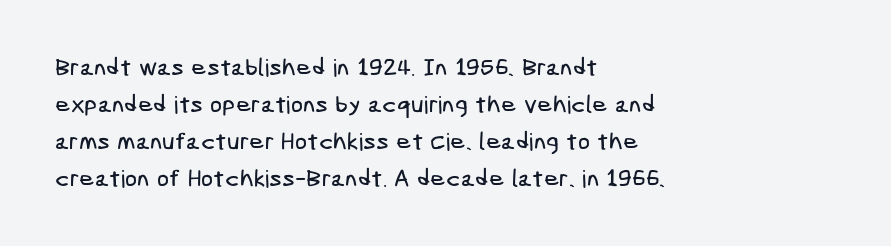
{"underline": "no", "align": "left", "line_spacing": "normal", "line_spacing_ratio": 1.54, "letter_spacing": "normal", "letter_spacing_em": 0.0, "glyph_px": 24}
